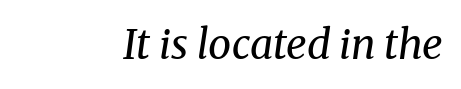
The image shows 41 px regular-weight serif type, italic (leaning right); set normal letter spacing, not underlined; medium stroke contrast and a medium x-height.
